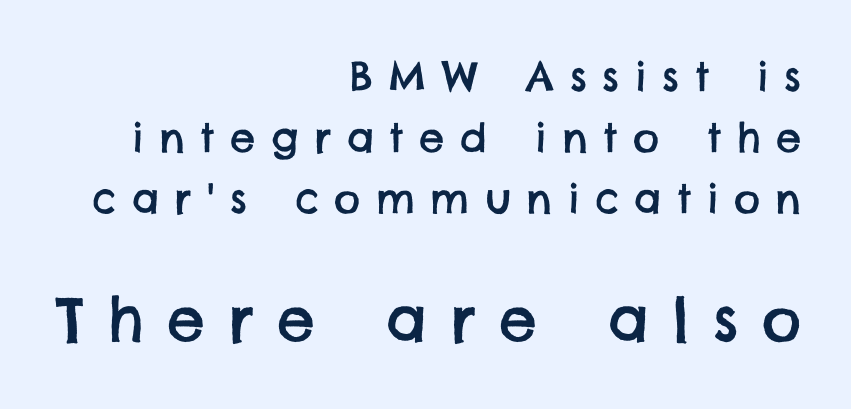
Q: Is the typeface a serif or a sans-serif typeface? A: Sans-serif.
Q: Is the text underlined? A: No.
Q: How is the paragraph aligned? A: Right-aligned.
Q: Is the spacing between letters normal or unusually wide? A: Unusually wide.
Q: Is the spacing between lines tight, normal or loose? A: Normal.
Q: Which block of text is set in a larger size, the first (top) or the second (bottom)? A: The second (bottom) one.
Q: Width (condensed, normal, or wide)? A: Normal.
Q: Stroke contrast? A: Low.
Q: x-height? A: Large.
Q: Monospaced? A: No.
